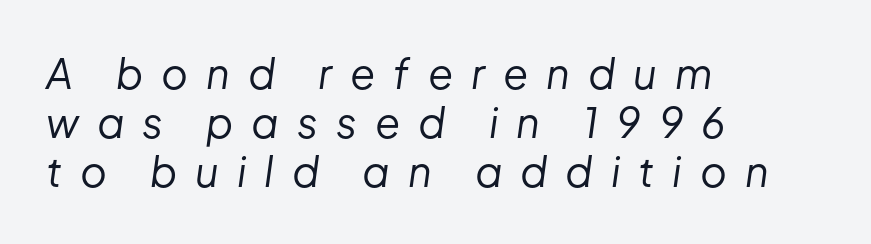
{"italic": "yes", "lean": "right", "slant_degrees": 8, "bold": "no", "weight": "regular", "width": "normal", "stroke_contrast": "low", "x_height": "medium", "monospaced": "no", "underline": "no", "align": "left", "line_spacing_ratio": 1.2, "letter_spacing": "wide", "letter_spacing_em": 0.44, "glyph_px": 41}
